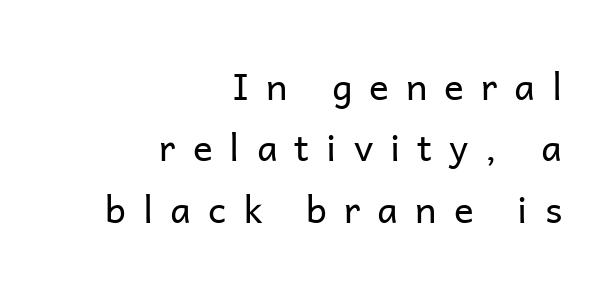
Q: Is the text bold? A: No.
Q: Is the text italic (slanted)? A: No, it is upright.
Q: Is the typeface a serif or a sans-serif typeface? A: Sans-serif.
Q: Is the text underlined? A: No.
Q: How is the paragraph aligned? A: Right-aligned.
Q: Is the spacing between letters normal or unusually wide? A: Unusually wide.
Q: Is the spacing between lines tight, normal or loose? A: Normal.
Q: Width (condensed, normal, or wide)? A: Normal.
Q: Stroke contrast? A: Low.
Q: x-height? A: Medium.
Q: Monospaced? A: No.
